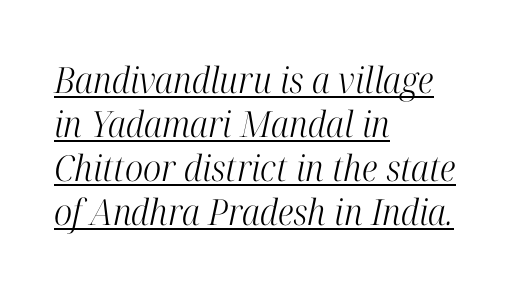
Q: Is the text bold? A: No.
Q: Is the text italic (slanted)? A: Yes, it leans right by about 12 degrees.
Q: Is the typeface a serif or a sans-serif typeface? A: Serif.
Q: Is the text underlined? A: Yes.
Q: How is the paragraph aligned? A: Left-aligned.
Q: Is the spacing between letters normal or unusually wide? A: Normal.
Q: Width (condensed, normal, or wide)? A: Condensed.
Q: Stroke contrast? A: High.
Q: x-height? A: Medium.
Q: Monospaced? A: No.
